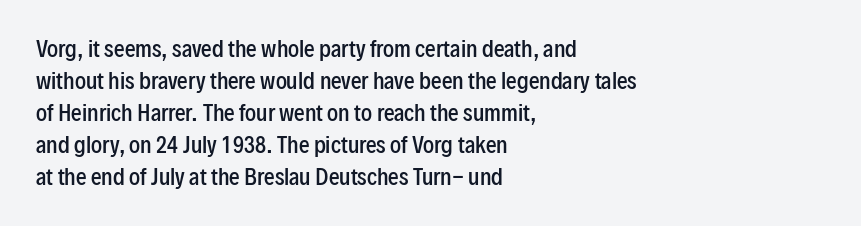
Q: Is the text bold? A: Semi-bold.
Q: Is the text italic (slanted)? A: No, it is upright.
Q: Is the text underlined? A: No.
Q: How is the paragraph aligned? A: Left-aligned.
Q: Is the spacing between letters normal or unusually wide? A: Normal.
Q: Is the spacing between lines tight, normal or loose? A: Normal.
